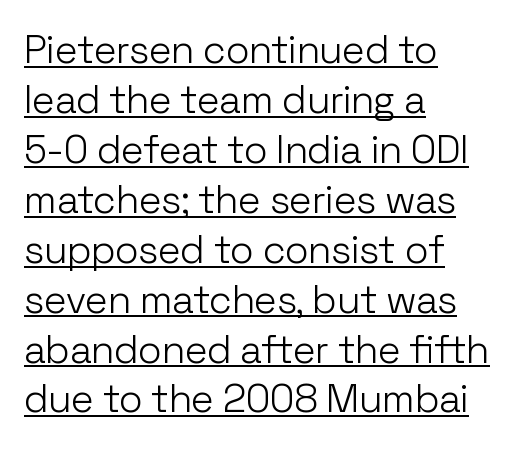
{"serif": "no", "italic": "no", "bold": "no", "weight": "light", "width": "normal", "stroke_contrast": "low", "x_height": "medium", "monospaced": "no", "underline": "yes", "align": "left", "line_spacing": "normal", "line_spacing_ratio": 1.28, "letter_spacing": "normal", "letter_spacing_em": 0.0, "glyph_px": 39}
